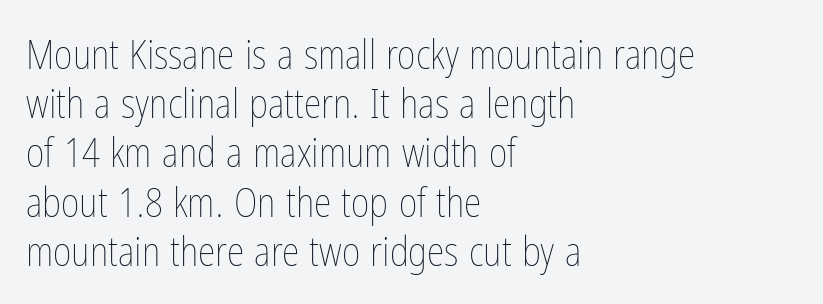
Designer's note — italics off, roman on. Each stroke keeps to a modest, everyday thickness or less. The letters sit at their default tracking, neither squeezed nor spread. Here the designer chose a conventional face with non-uniform glyph widths. Beneath every word, the page is bare. Line beginnings align vertically; line endings do not.
